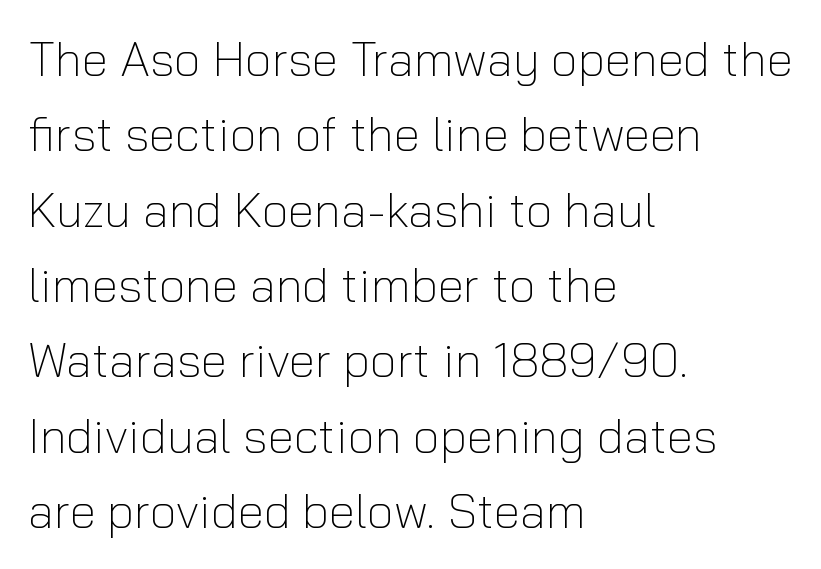
The passage shown stacks its lines at a standard gap. This rendering leaves character spacing at its baseline value. Just letters on the line, the space beneath them empty. A light-to-regular cut is what we see here.
